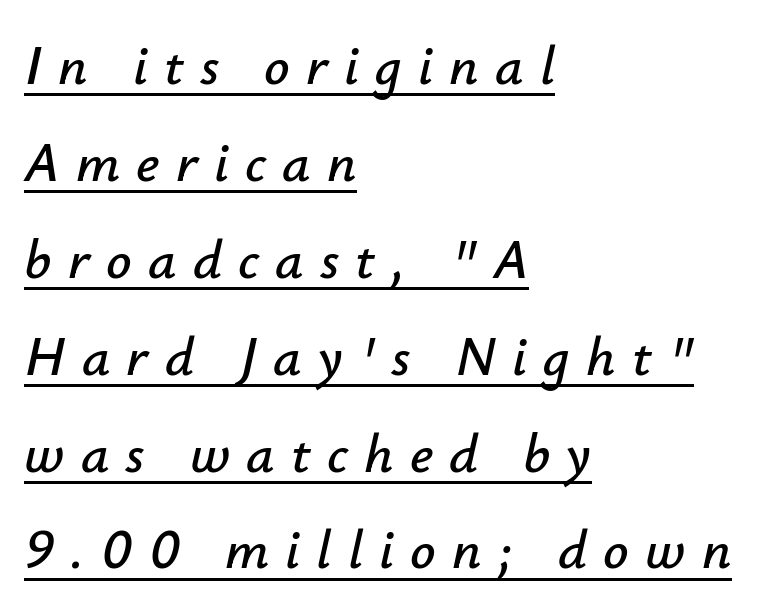
The image shows 56 px text type, italic (leaning right); set left-aligned, line spacing 1.73x, unusually wide letter spacing (+0.29 em), underlined; low stroke contrast and a small x-height.
